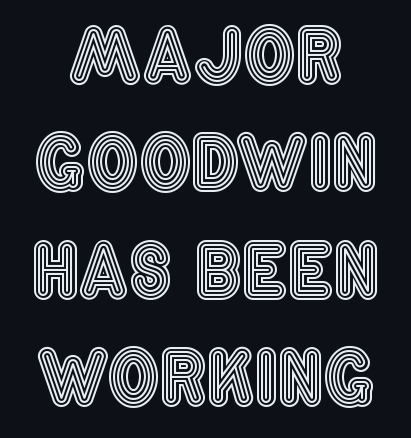
Q: Is the text italic (slanted)? A: No, it is upright.
Q: Is the text underlined? A: No.
Q: How is the paragraph aligned? A: Centered.
Q: Is the spacing between letters normal or unusually wide? A: Normal.
Q: Is the spacing between lines tight, normal or loose? A: Normal.
Q: Width (condensed, normal, or wide)? A: Condensed.
Q: x-height? A: Large.
Q: Monospaced? A: No.
